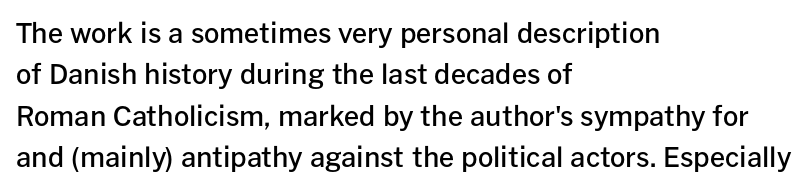
A student would call this left alignment; a typographer would say flush left, rag right. Line spacing here is normal. Tracking value appears to be zero — textbook default spacing. A typesetter would mark this as roman, not italic. Each glyph is drawn with semibold strokes, heavier than normal yet not fully bold. The strip under each line holds only bare page.
